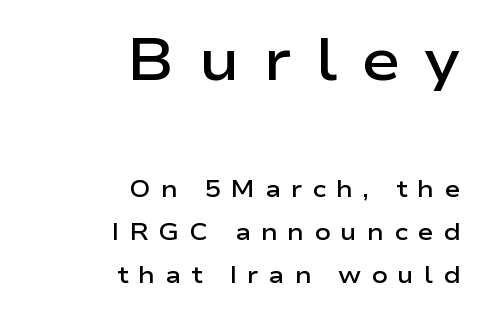
{"serif": "no", "italic": "no", "bold": "semi", "weight": "semibold", "width": "wide", "stroke_contrast": "low", "x_height": "medium", "monospaced": "no", "underline": "no", "align": "right", "line_spacing_ratio": 1.78, "letter_spacing": "wide", "letter_spacing_em": 0.4, "larger_block": "first", "size_ratio": 2.46, "glyph_px": 59}
